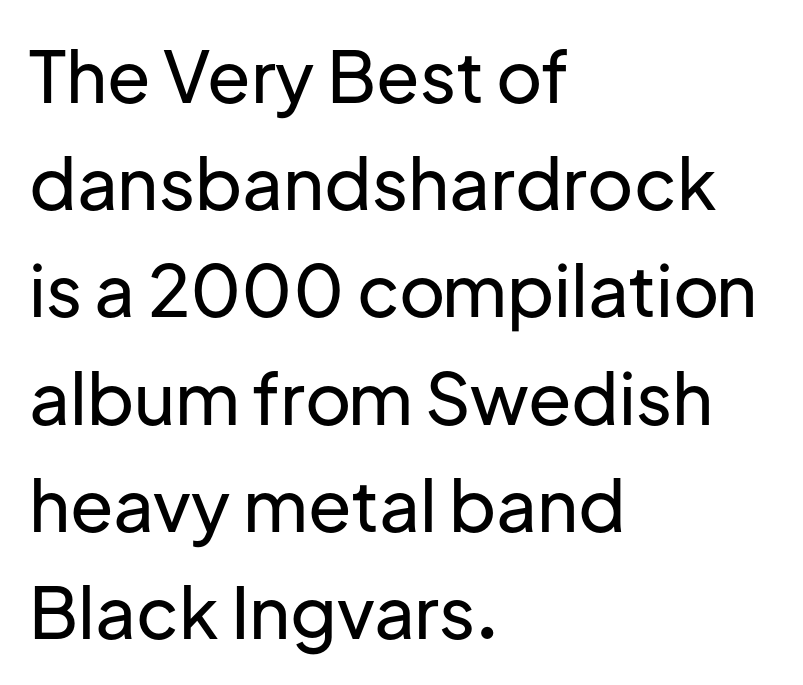
Leading: standard. The type sits square on the baseline with zero lean. The foot of each line stays bare and open. The typesetter chose a ragged-right arrangement here.
